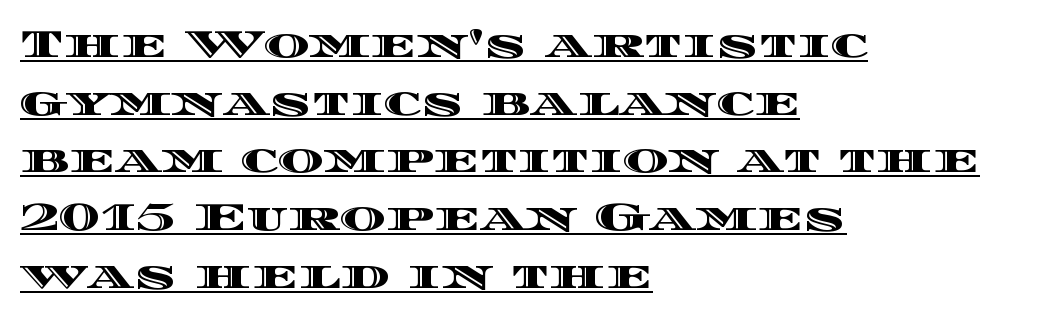
The image shows 39 px wide type, upright; set left-aligned, normal line spacing (1.48x), normal letter spacing, underlined; a large x-height.
